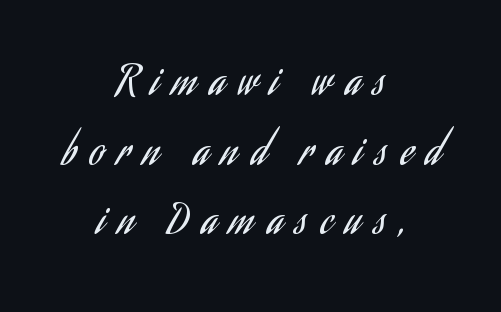
{"serif": "no", "bold": "no", "weight": "regular", "width": "condensed", "stroke_contrast": "low", "x_height": "small", "monospaced": "no", "underline": "no", "align": "center", "line_spacing": "normal", "line_spacing_ratio": 1.7, "letter_spacing": "wide", "letter_spacing_em": 0.33, "glyph_px": 41}
